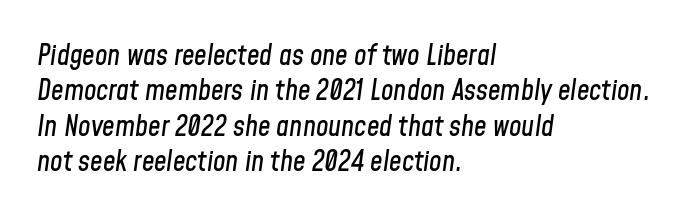
The image shows 28 px condensed type, italic (leaning right); set left-aligned, normal line spacing (1.26x), normal letter spacing, not underlined; low stroke contrast and a medium x-height.
